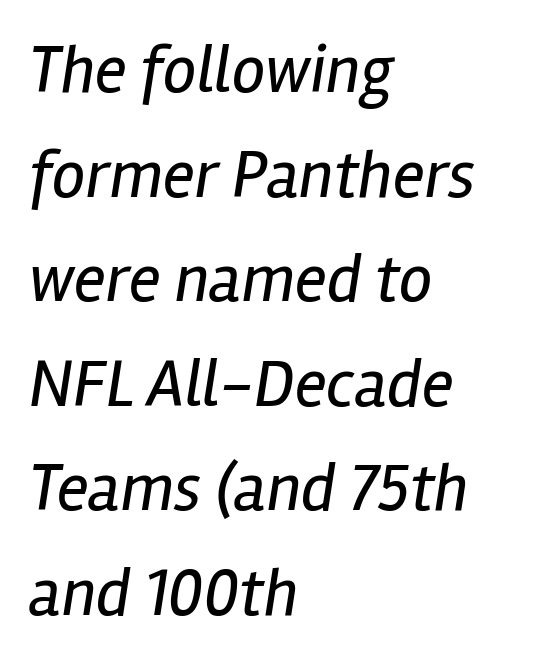
{"italic": "yes", "lean": "right", "slant_degrees": 12, "bold": "no", "weight": "regular", "width": "condensed", "stroke_contrast": "low", "x_height": "medium", "monospaced": "no", "underline": "no", "align": "left", "line_spacing": "normal", "line_spacing_ratio": 1.56, "letter_spacing": "normal", "letter_spacing_em": 0.0, "glyph_px": 67}
